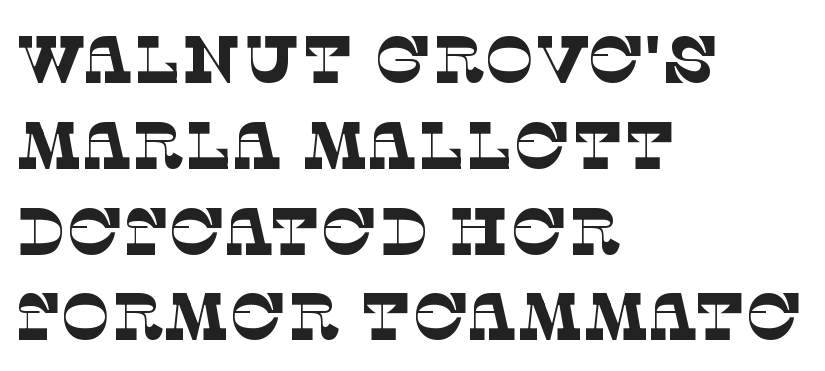
Q: Is the text bold? A: No.
Q: Is the typeface a serif or a sans-serif typeface? A: Serif.
Q: Is the text underlined? A: No.
Q: How is the paragraph aligned? A: Left-aligned.
Q: Is the spacing between letters normal or unusually wide? A: Normal.
Q: Is the spacing between lines tight, normal or loose? A: Normal.
Q: Width (condensed, normal, or wide)? A: Normal.
Q: Stroke contrast? A: Low.
Q: x-height? A: Large.
Q: Monospaced? A: No.
